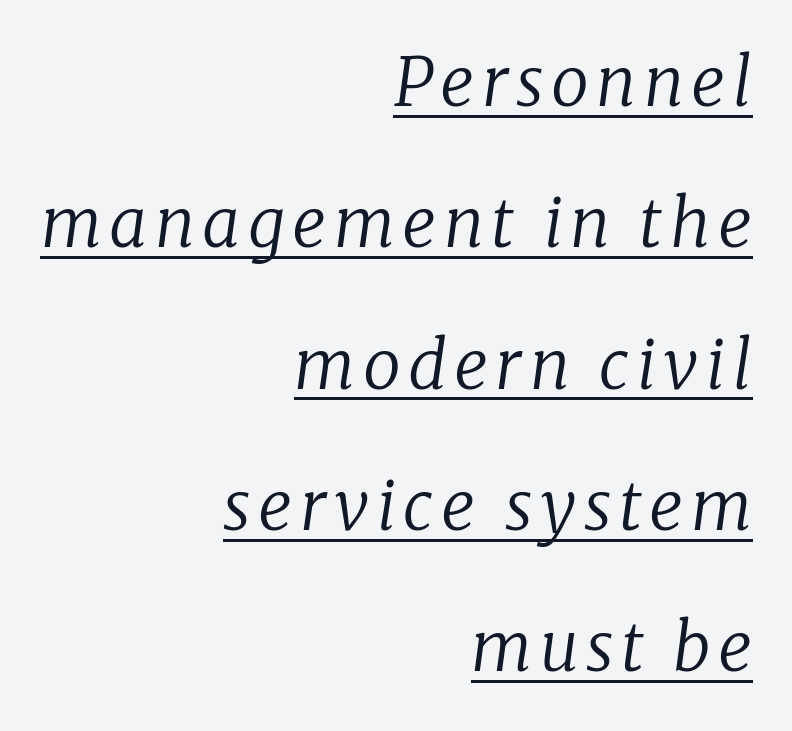
Students, observe the line beneath the letters — that is underlining. These lines stand farther apart than default settings would place them. Yep, that's italic — everything's leaning. The paragraph shown leans on its right margin.
